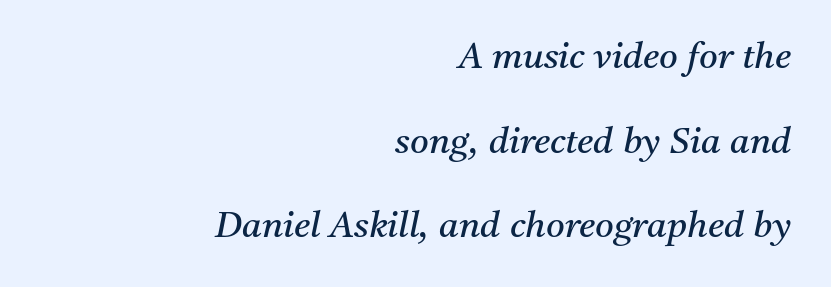
The image shows 36 px regular-weight serif type, italic (leaning right); set right-aligned, loose line spacing (2.35x), normal letter spacing, not underlined; medium stroke contrast and a medium x-height.
